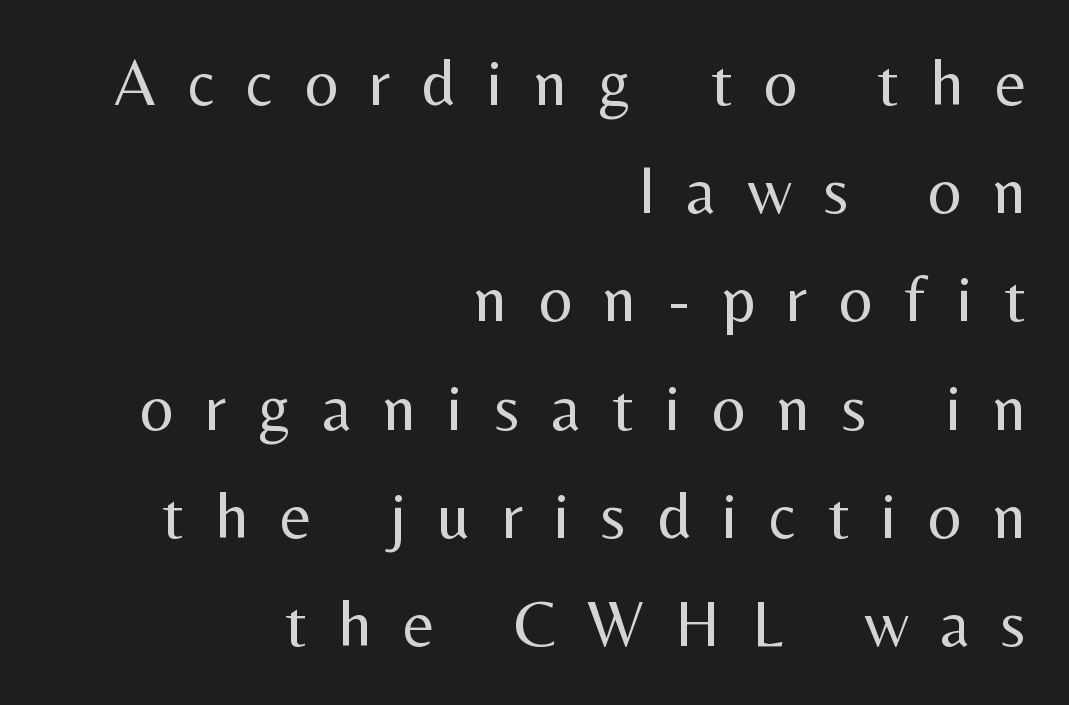
The image shows 66 px regular-weight sans-serif type, upright; set right-aligned, normal line spacing (1.64x), unusually wide letter spacing (+0.48 em), not underlined; medium stroke contrast and a medium x-height.
